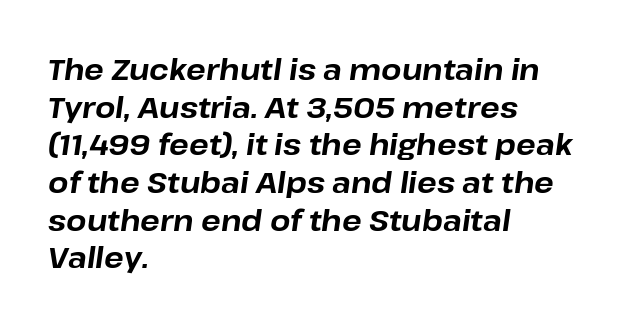
Q: Is the text bold? A: Yes.
Q: Is the text italic (slanted)? A: Yes, it leans right by about 8 degrees.
Q: Is the text underlined? A: No.
Q: How is the paragraph aligned? A: Left-aligned.
Q: Is the spacing between letters normal or unusually wide? A: Normal.
Q: Is the spacing between lines tight, normal or loose? A: Normal.
Q: Width (condensed, normal, or wide)? A: Normal.
Q: Stroke contrast? A: Low.
Q: x-height? A: Medium.
Q: Monospaced? A: No.
